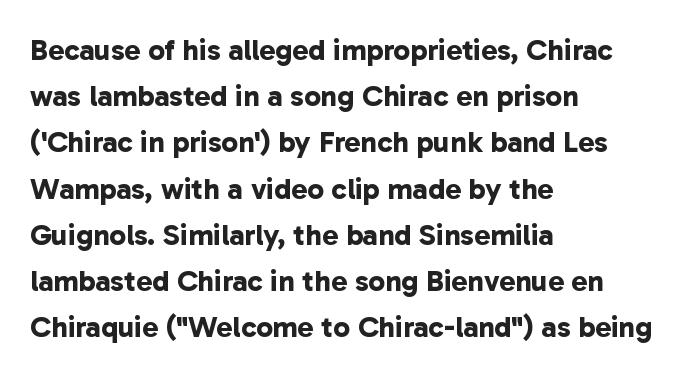
{"serif": "no", "bold": "yes", "weight": "bold", "width": "normal", "stroke_contrast": "low", "x_height": "medium", "monospaced": "no", "underline": "no", "align": "left", "line_spacing": "normal", "line_spacing_ratio": 1.54, "letter_spacing": "normal", "letter_spacing_em": 0.0, "glyph_px": 30}
